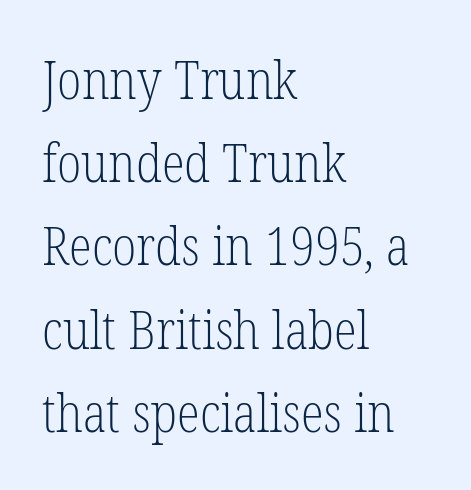
The cut favours lightness, reaching ordinary text weight at its darkest. The lines sit at an ordinary, default distance from one another. No italicization has been applied; the sample stays upright. The line texture is even and compact thanks to regular tracking.
